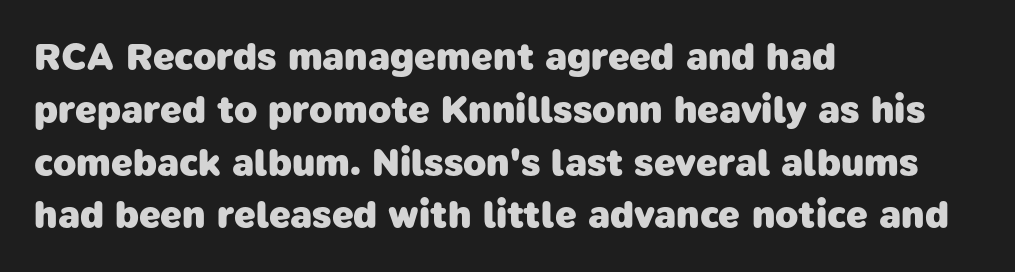
Q: Is the text bold? A: Yes.
Q: Is the typeface a serif or a sans-serif typeface? A: Sans-serif.
Q: Is the text underlined? A: No.
Q: How is the paragraph aligned? A: Left-aligned.
Q: Is the spacing between letters normal or unusually wide? A: Normal.
Q: Is the spacing between lines tight, normal or loose? A: Normal.
Q: Width (condensed, normal, or wide)? A: Normal.
Q: Stroke contrast? A: Low.
Q: x-height? A: Medium.
Q: Monospaced? A: No.
